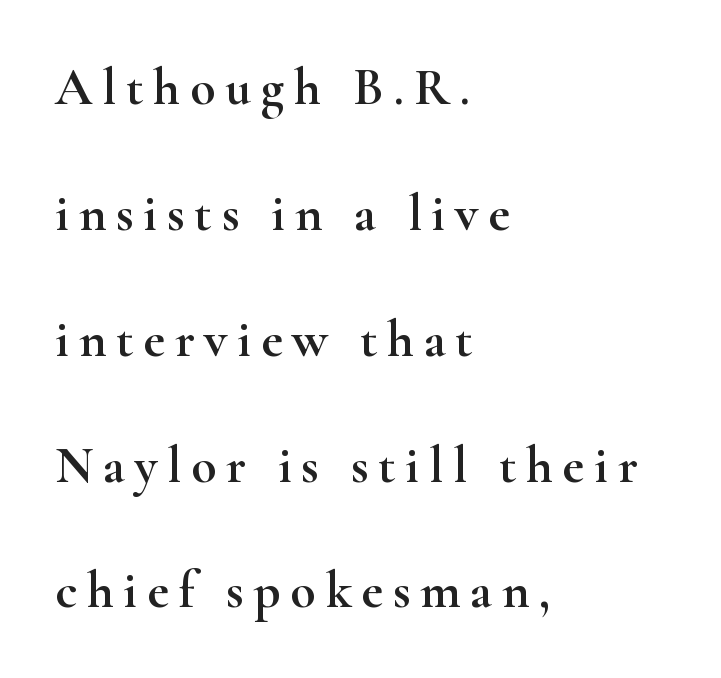
{"serif": "yes", "italic": "no", "width": "wide", "stroke_contrast": "high", "x_height": "small", "monospaced": "no", "underline": "no", "align": "left", "line_spacing": "loose", "line_spacing_ratio": 2.42, "glyph_px": 52}
